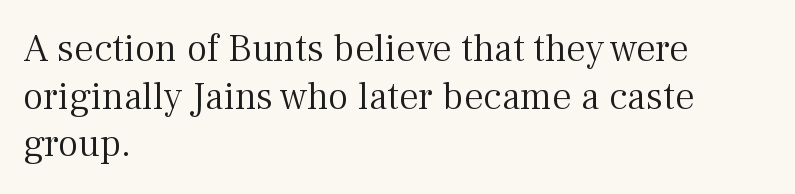
The image shows 39 px light serif type, upright; set left-aligned, line spacing 1.22x, normal letter spacing, not underlined; medium stroke contrast and a medium x-height.
